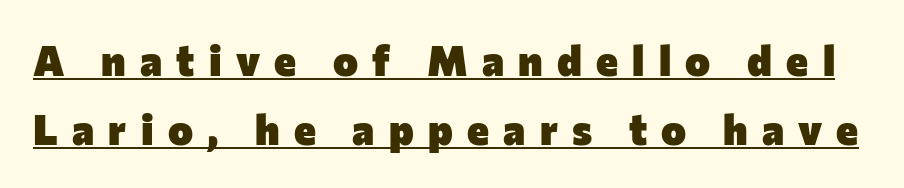
{"serif": "no", "italic": "no", "bold": "yes", "weight": "heavy", "width": "normal", "stroke_contrast": "low", "x_height": "medium", "monospaced": "no", "underline": "yes", "line_spacing": "normal", "line_spacing_ratio": 1.65, "letter_spacing": "wide", "letter_spacing_em": 0.34, "glyph_px": 42}
